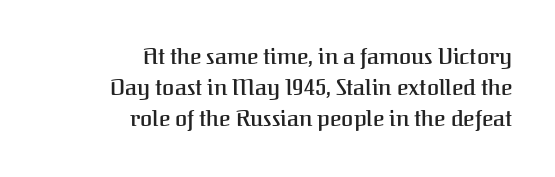
The image shows 22 px text type, upright; set right-aligned, normal line spacing (1.42x), normal letter spacing, not underlined.
